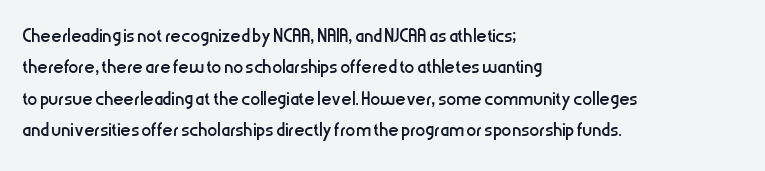
No letter is thick-stroked: the sample isn't bold. This is roman type, the default non-slanted kind. One glance says typical: line gaps are just what's usual. Plain, unruled lines of type. This sample is left-justified, so line endings fall wherever the words run out.
